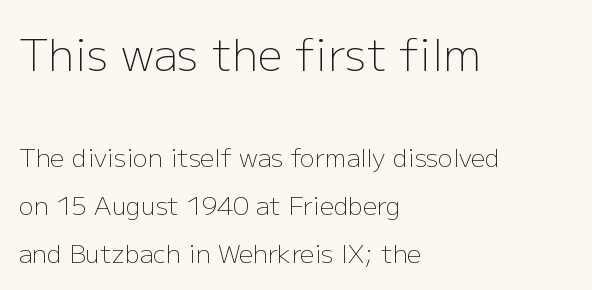
{"serif": "no", "italic": "no", "bold": "no", "weight": "light", "width": "normal", "stroke_contrast": "low", "x_height": "medium", "monospaced": "no", "underline": "no", "align": "left", "line_spacing": "loose", "line_spacing_ratio": 1.91, "letter_spacing": "normal", "letter_spacing_em": 0.0, "larger_block": "first", "size_ratio": 1.76, "glyph_px": 44}
